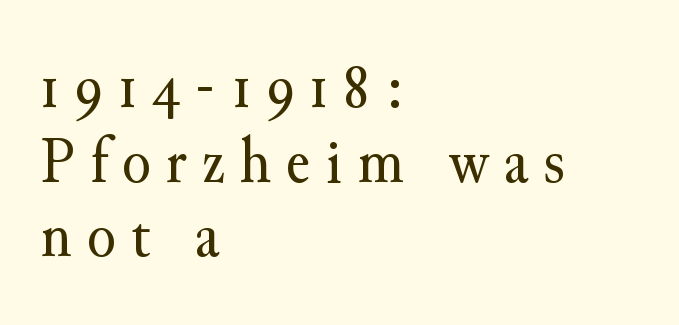
Q: Is the text bold? A: No.
Q: Is the text italic (slanted)? A: No, it is upright.
Q: Is the typeface a serif or a sans-serif typeface? A: Serif.
Q: Is the text underlined? A: No.
Q: How is the paragraph aligned? A: Left-aligned.
Q: Is the spacing between letters normal or unusually wide? A: Unusually wide.
Q: Is the spacing between lines tight, normal or loose? A: Tight.
Q: Width (condensed, normal, or wide)? A: Normal.
Q: Stroke contrast? A: Medium.
Q: x-height? A: Small.
Q: Monospaced? A: No.
